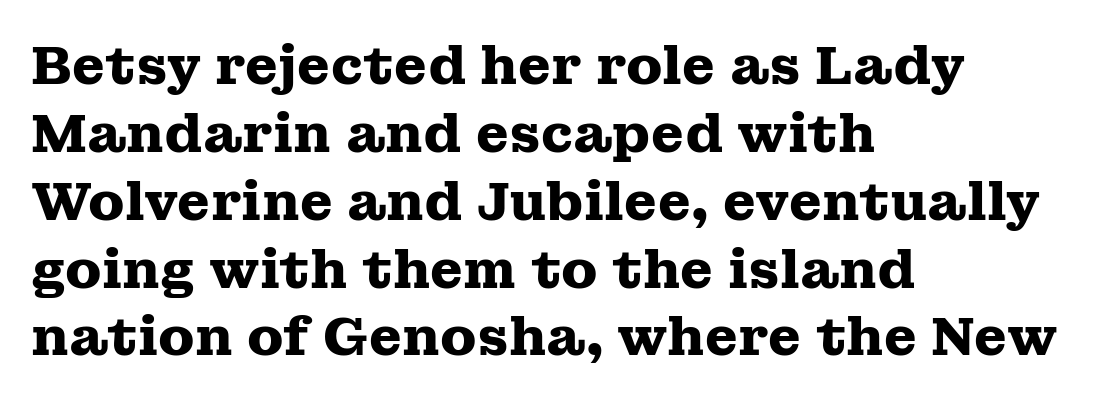
{"serif": "yes", "italic": "no", "bold": "yes", "weight": "heavy", "width": "wide", "stroke_contrast": "medium", "x_height": "medium", "monospaced": "no", "underline": "no", "align": "left", "line_spacing": "normal", "line_spacing_ratio": 1.28, "letter_spacing": "normal", "letter_spacing_em": 0.0, "glyph_px": 53}
